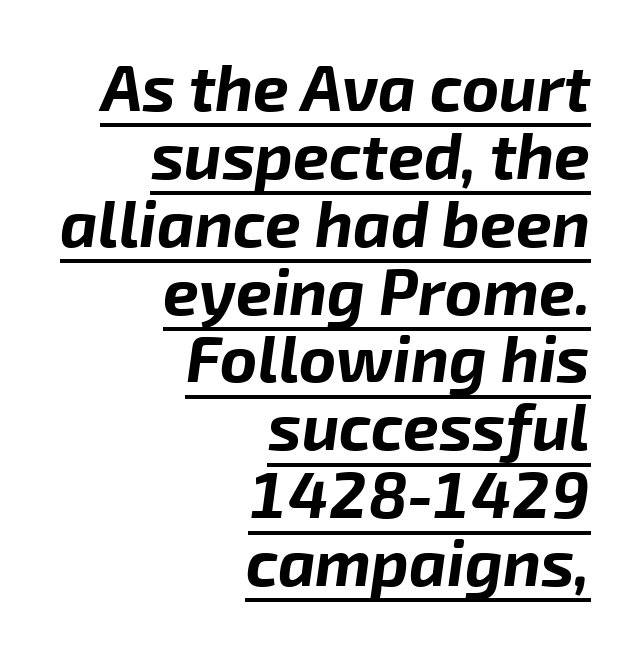
This sample uses an oblique cut, with every glyph tilted off the vertical. Here the designer chose a conventional face with non-uniform glyph widths. The string is rendered with underlining switched on. Tracking here is standard; glyphs follow each other at the usual distance. Leftover space on each line is placed entirely before the opening word. You could barely slide anything between these rows.
